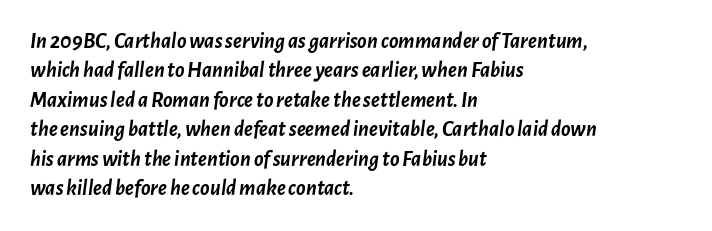
Q: Is the text bold? A: Yes.
Q: Is the text italic (slanted)? A: Yes, it leans right by about 7 degrees.
Q: Is the text underlined? A: No.
Q: How is the paragraph aligned? A: Left-aligned.
Q: Is the spacing between letters normal or unusually wide? A: Normal.
Q: Is the spacing between lines tight, normal or loose? A: Normal.
